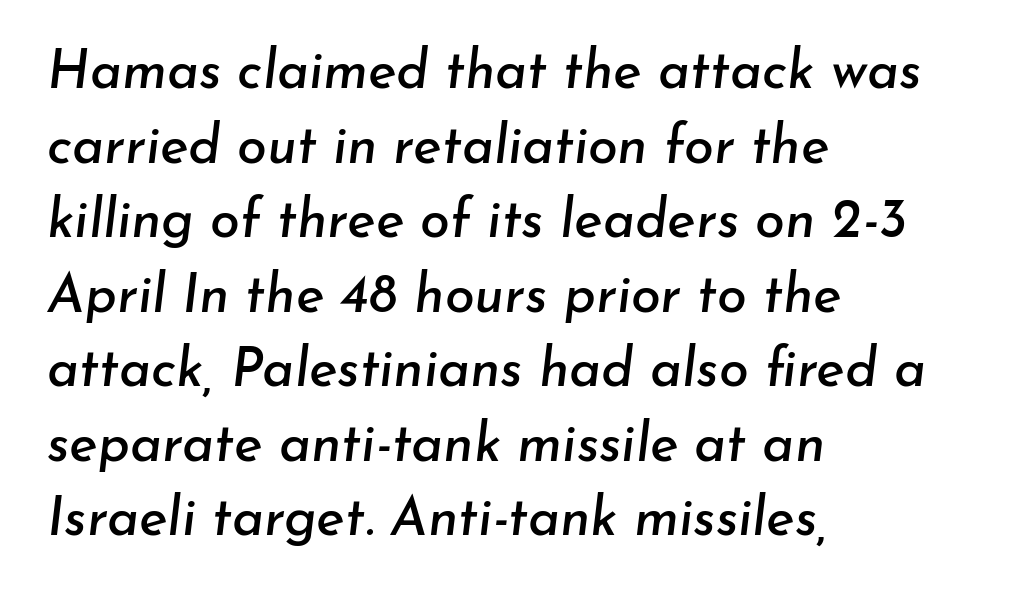
Q: Is the text italic (slanted)? A: Yes, it leans right by about 7 degrees.
Q: Is the text underlined? A: No.
Q: How is the paragraph aligned? A: Left-aligned.
Q: Is the spacing between letters normal or unusually wide? A: Normal.
Q: Is the spacing between lines tight, normal or loose? A: Normal.
Q: Width (condensed, normal, or wide)? A: Normal.
Q: Stroke contrast? A: Low.
Q: x-height? A: Small.
Q: Monospaced? A: No.
